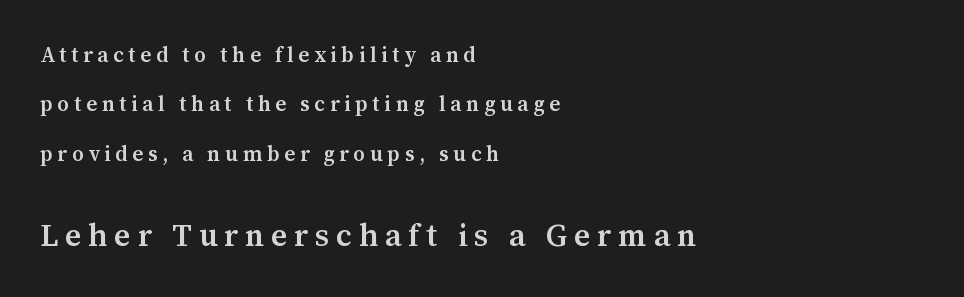
Beneath every word, the page is bare. Caption: multi-line text, flush left, ragged right. Italic? Not at all — the glyphs are vertical. Each letter keeps its own natural width here, so spacing adapts to shape. Vertical spacing — loose.
